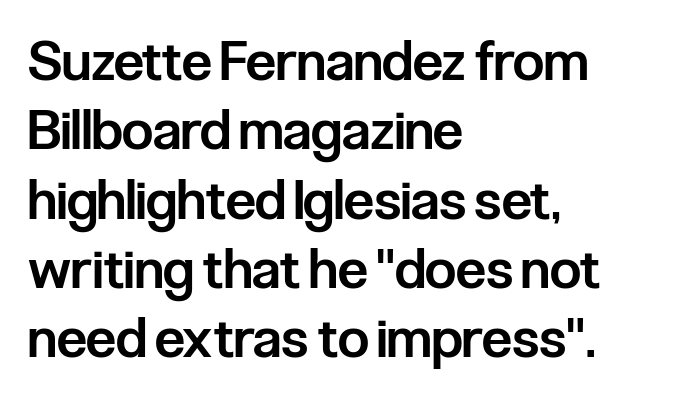
{"serif": "no", "italic": "no", "bold": "semi", "weight": "semibold", "width": "condensed", "stroke_contrast": "low", "x_height": "medium", "monospaced": "no", "underline": "no", "align": "left", "line_spacing": "normal", "line_spacing_ratio": 1.26, "letter_spacing": "normal", "letter_spacing_em": 0.0, "glyph_px": 55}
